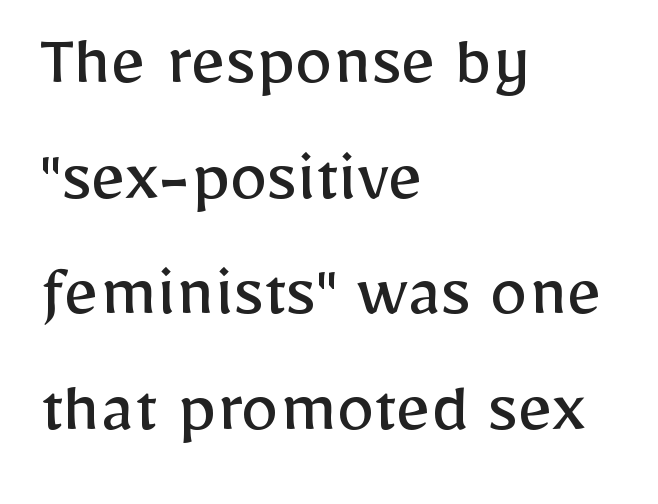
These lines sit exactly where default settings would place them. Classification — sans serif. These lines are rendered in a variable-pitch font. The compositor pushed each line to the left boundary.
